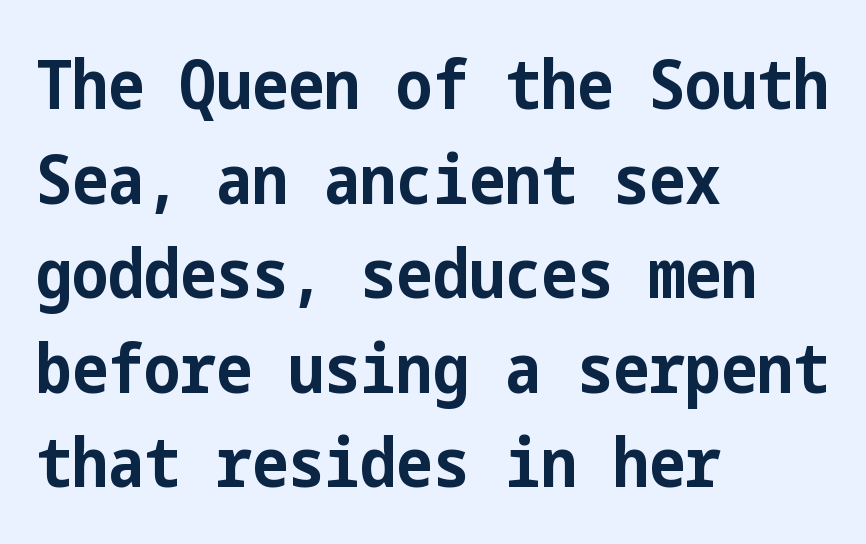
{"serif": "no", "italic": "no", "bold": "yes", "weight": "bold", "width": "condensed", "stroke_contrast": "low", "x_height": "medium", "underline": "no", "align": "left", "line_spacing": "normal", "line_spacing_ratio": 1.39, "letter_spacing": "normal", "letter_spacing_em": 0.0, "glyph_px": 68}
